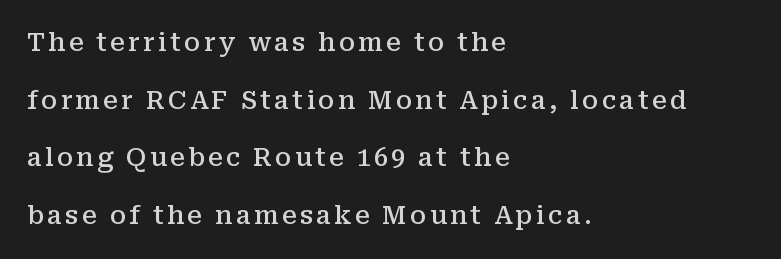
Q: Is the text bold? A: Semi-bold.
Q: Is the text italic (slanted)? A: No, it is upright.
Q: Is the text underlined? A: No.
Q: How is the paragraph aligned? A: Left-aligned.
Q: Is the spacing between lines tight, normal or loose? A: Loose.
